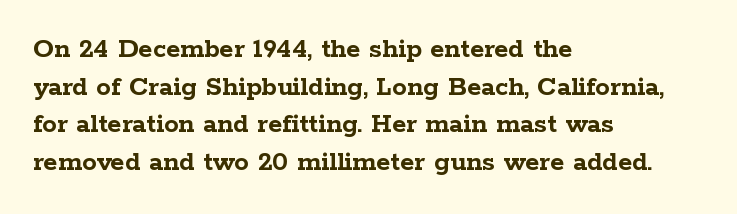
Q: Is the text bold? A: Yes.
Q: Is the text italic (slanted)? A: No, it is upright.
Q: Is the typeface a serif or a sans-serif typeface? A: Serif.
Q: Is the text underlined? A: No.
Q: How is the paragraph aligned? A: Left-aligned.
Q: Is the spacing between letters normal or unusually wide? A: Normal.
Q: Is the spacing between lines tight, normal or loose? A: Normal.
Q: Width (condensed, normal, or wide)? A: Wide.
Q: Stroke contrast? A: Low.
Q: x-height? A: Medium.
Q: Monospaced? A: No.
